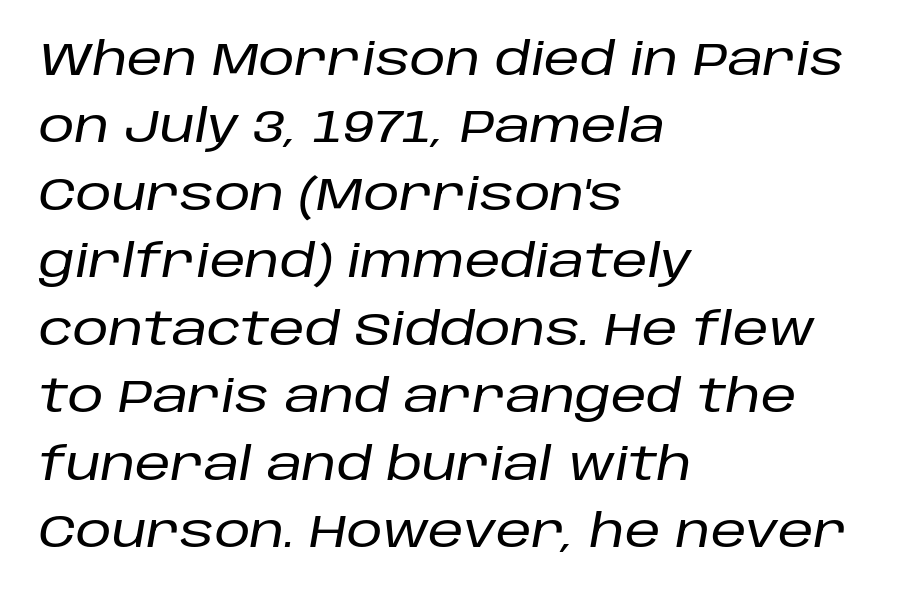
The image shows 45 px text type, italic (leaning right); set left-aligned, normal line spacing (1.5x), normal letter spacing, not underlined; low stroke contrast and a large x-height.
